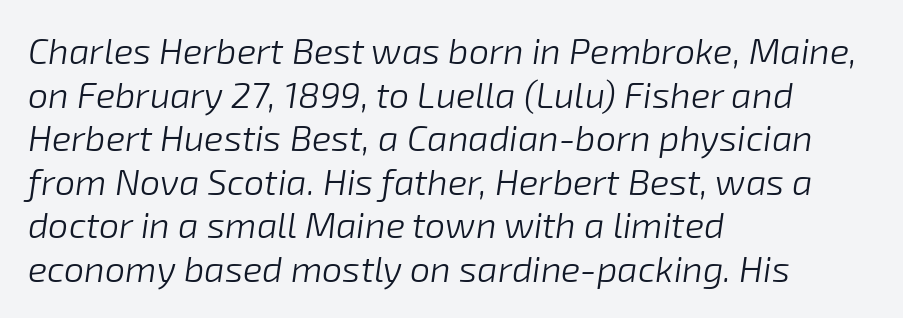
{"italic": "yes", "lean": "right", "slant_degrees": 8, "bold": "no", "weight": "light", "width": "normal", "stroke_contrast": "low", "x_height": "medium", "monospaced": "no", "underline": "no", "align": "left", "line_spacing_ratio": 1.21, "letter_spacing": "normal", "letter_spacing_em": 0.0, "glyph_px": 36}
